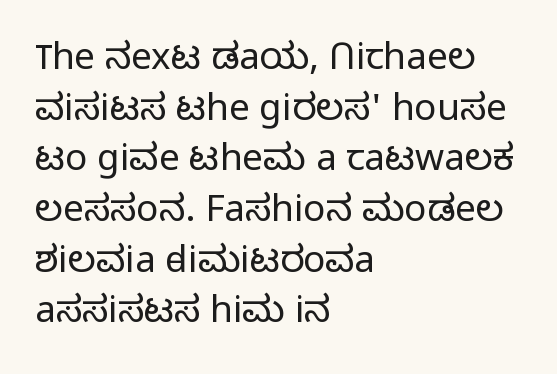
Proportional: the letters do not fall into vertical columns. This is not heavy type; no bold has been used. Descenders hang freely into open space. This sample uses plain, unmodified letter spacing. The typesetter chose a ragged-right arrangement here.
